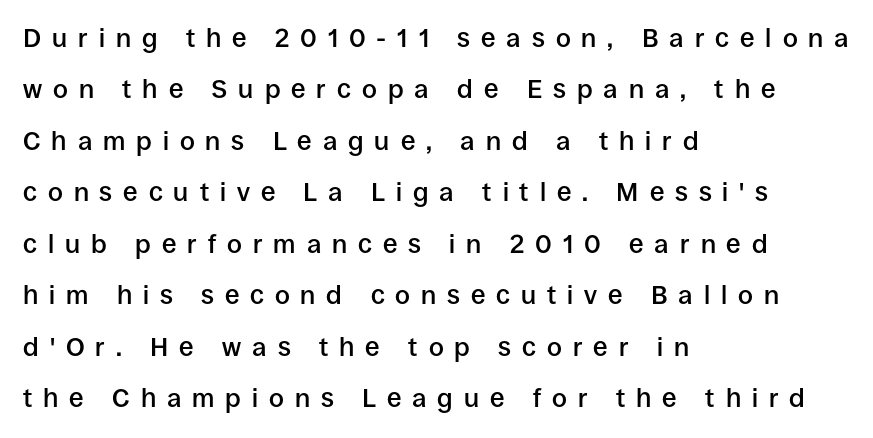
The sample has been set in demibold, a notch under bold. Every row of glyphs begins at an identical x-position on the left. How would I describe the line gaps? Wide and relaxed. Only glyphs here, with clear space below each row. Italic: no, the glyphs are upright roman. Honestly, the letter spacing is so wide it's the main thing you notice.
